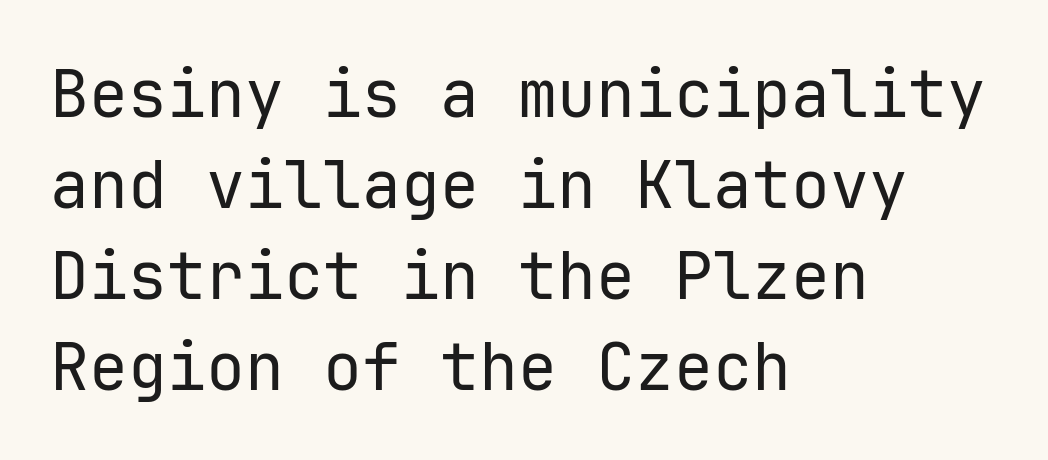
The image shows 65 px regular-weight sans-serif type, upright, monospaced; set left-aligned, normal line spacing (1.4x), normal letter spacing, not underlined; low stroke contrast and a medium x-height.
